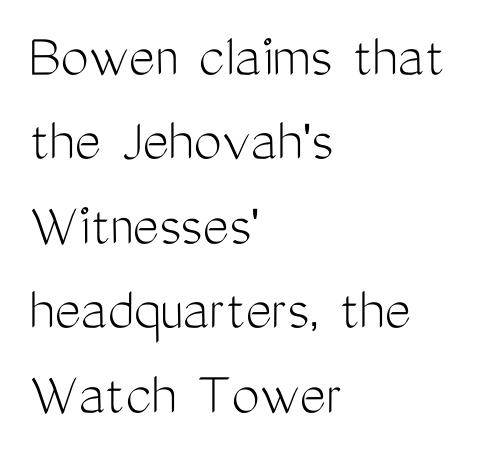
Q: Is the text bold? A: No.
Q: Is the text italic (slanted)? A: No, it is upright.
Q: Is the typeface a serif or a sans-serif typeface? A: Sans-serif.
Q: Is the text underlined? A: No.
Q: How is the paragraph aligned? A: Left-aligned.
Q: Is the spacing between letters normal or unusually wide? A: Normal.
Q: Is the spacing between lines tight, normal or loose? A: Normal.
Q: Width (condensed, normal, or wide)? A: Condensed.
Q: Stroke contrast? A: Medium.
Q: x-height? A: Medium.
Q: Monospaced? A: No.
